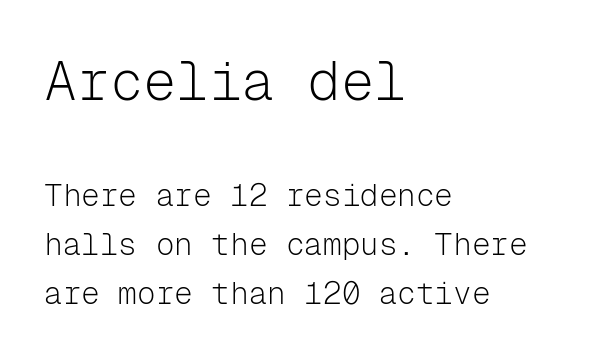
Does the type have serifs? No, each stem ends abruptly. Line starts are locked; line ends wander. The tracking reads as untouched default to a designer's eye. The emphasis by scale lands on block number one, above. Normally led — the rows are evenly, conventionally spaced. Do the characters align in a grid? Yes, the font is monospaced.
